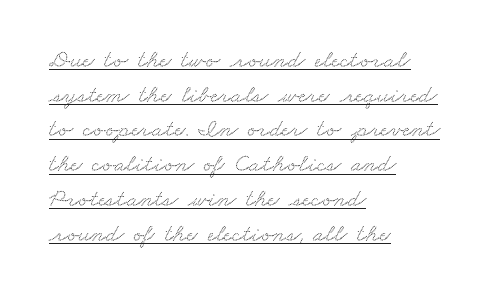
What's the leading like? Ordinary, nothing unusual. How are the letters spaced? Ordinarily, with no added tracking. Horizontally, the lines are justified to the leading edge only. This sample carries an underscore along the baseline area.
